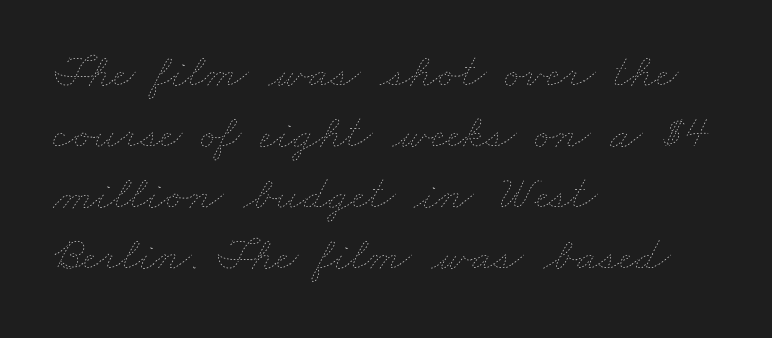
{"bold": "no", "weight": "thin", "width": "wide", "stroke_contrast": "low", "x_height": "small", "monospaced": "no", "underline": "no", "align": "left", "line_spacing": "normal", "line_spacing_ratio": 1.27, "letter_spacing": "normal", "letter_spacing_em": 0.0, "glyph_px": 48}
